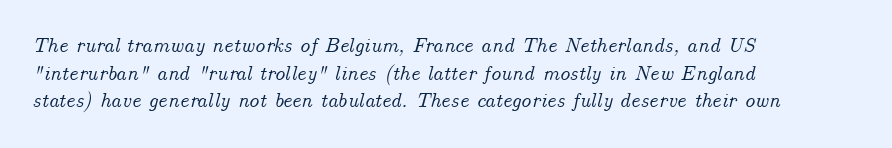
The block of text has a typical density, with ordinary space between rows. The paragraph has a hard left edge and a soft right edge. You could call the tracking neutral — neither tight nor loose. The passage shown leans; its letterforms are oblique. Decoration check: the copy has no underline.
